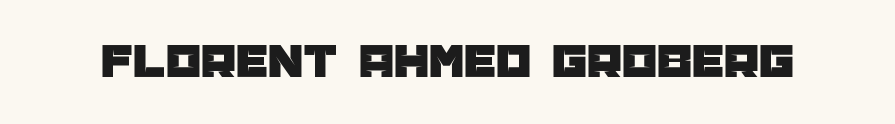
{"serif": "no", "italic": "no", "width": "normal", "stroke_contrast": "low", "x_height": "large", "monospaced": "no", "underline": "no", "letter_spacing": "normal", "letter_spacing_em": 0.0, "glyph_px": 50}
